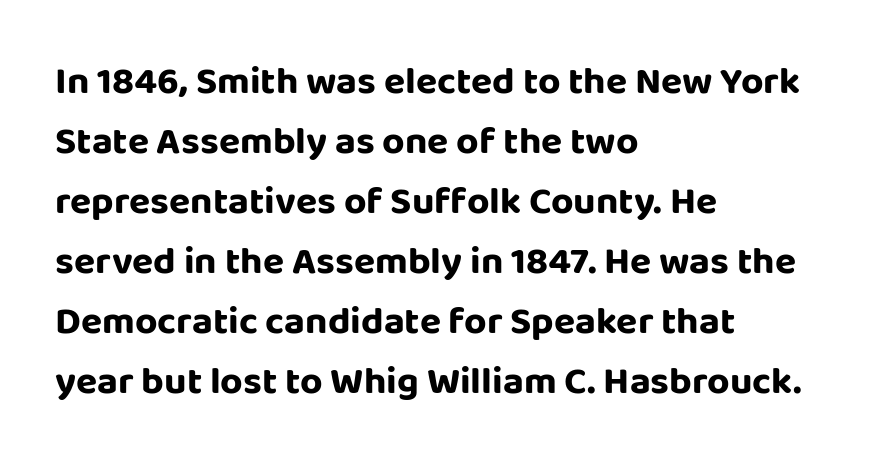
{"serif": "no", "italic": "no", "width": "normal", "stroke_contrast": "low", "x_height": "large", "monospaced": "no", "underline": "no", "align": "left", "line_spacing": "normal", "line_spacing_ratio": 1.54, "letter_spacing": "normal", "letter_spacing_em": 0.0, "glyph_px": 39}
